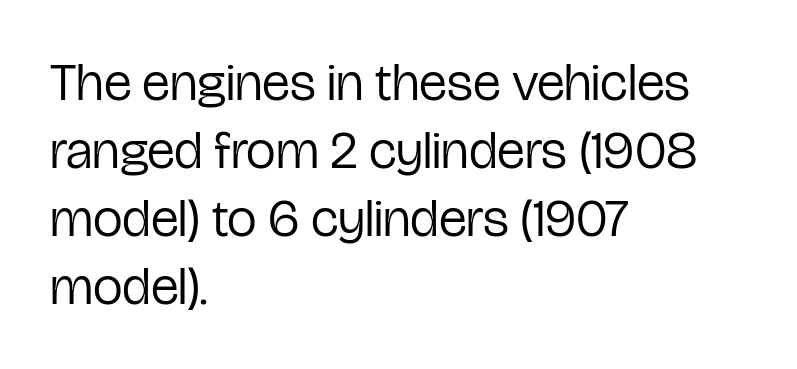
{"serif": "no", "italic": "no", "bold": "no", "weight": "regular", "width": "condensed", "stroke_contrast": "low", "x_height": "medium", "monospaced": "no", "underline": "no", "align": "left", "line_spacing": "normal", "line_spacing_ratio": 1.28, "letter_spacing": "normal", "letter_spacing_em": 0.0, "glyph_px": 53}
